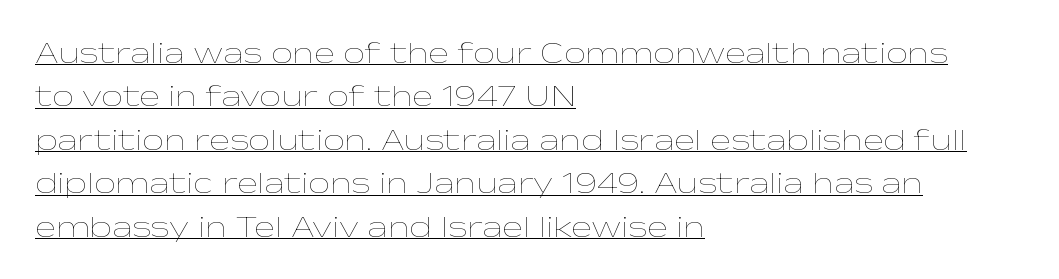
{"italic": "no", "bold": "no", "weight": "thin", "width": "wide", "stroke_contrast": "low", "x_height": "medium", "monospaced": "no", "underline": "yes", "align": "left", "line_spacing": "normal", "line_spacing_ratio": 1.4, "letter_spacing": "normal", "letter_spacing_em": 0.0, "glyph_px": 31}
